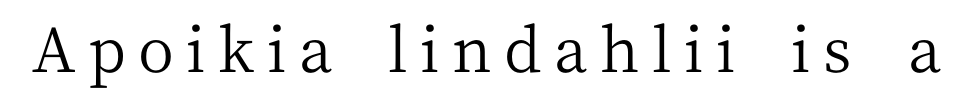
Q: Is the text bold? A: No.
Q: Is the text italic (slanted)? A: No, it is upright.
Q: Is the typeface a serif or a sans-serif typeface? A: Serif.
Q: Is the text underlined? A: No.
Q: Is the spacing between letters normal or unusually wide? A: Unusually wide.
Q: Width (condensed, normal, or wide)? A: Normal.
Q: Stroke contrast? A: Medium.
Q: x-height? A: Medium.
Q: Monospaced? A: No.
